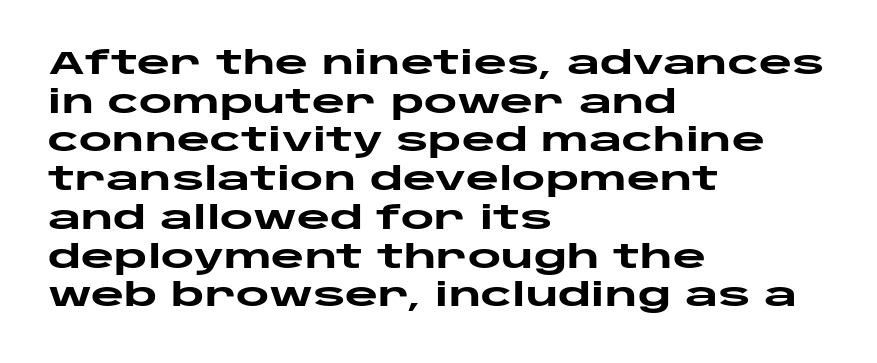
{"serif": "no", "italic": "no", "bold": "yes", "weight": "heavy", "width": "wide", "stroke_contrast": "low", "x_height": "large", "monospaced": "no", "underline": "no", "align": "left", "line_spacing_ratio": 1.21, "letter_spacing": "normal", "letter_spacing_em": 0.0, "glyph_px": 32}
